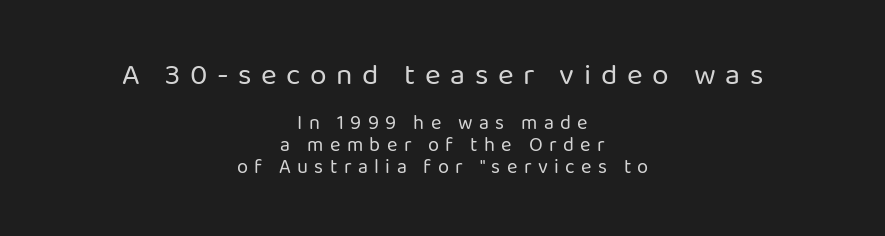
Tightly led — the rows are bunched. Examine the stroke ends and you'll find no serifs. Think of a printed novel: that variable character pitch is what you see here. The setting favours the middle, as headings and verse often do. There is plenty of visible air inserted between adjacent glyphs.
